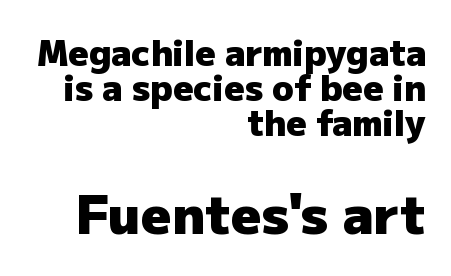
Q: Is the text bold? A: Yes.
Q: Is the text italic (slanted)? A: No, it is upright.
Q: Is the typeface a serif or a sans-serif typeface? A: Sans-serif.
Q: Is the text underlined? A: No.
Q: How is the paragraph aligned? A: Right-aligned.
Q: Is the spacing between letters normal or unusually wide? A: Normal.
Q: Is the spacing between lines tight, normal or loose? A: Tight.
Q: Which block of text is set in a larger size, the first (top) or the second (bottom)? A: The second (bottom) one.
Q: Width (condensed, normal, or wide)? A: Normal.
Q: Stroke contrast? A: Low.
Q: x-height? A: Medium.
Q: Monospaced? A: No.
